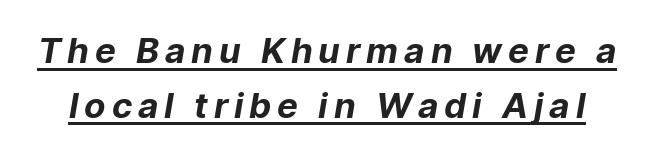
Q: Is the text bold? A: Yes.
Q: Is the typeface a serif or a sans-serif typeface? A: Sans-serif.
Q: Is the text underlined? A: Yes.
Q: Is the spacing between lines tight, normal or loose? A: Normal.
Q: Width (condensed, normal, or wide)? A: Normal.
Q: Stroke contrast? A: Low.
Q: x-height? A: Medium.
Q: Monospaced? A: No.
